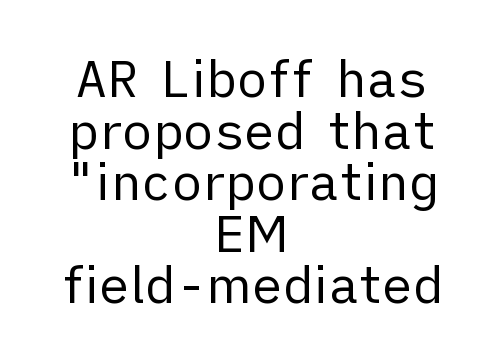
Q: Is the text bold? A: No.
Q: Is the text italic (slanted)? A: No, it is upright.
Q: Is the typeface a serif or a sans-serif typeface? A: Sans-serif.
Q: Is the text underlined? A: No.
Q: How is the paragraph aligned? A: Centered.
Q: Is the spacing between letters normal or unusually wide? A: Normal.
Q: Is the spacing between lines tight, normal or loose? A: Tight.
Q: Width (condensed, normal, or wide)? A: Normal.
Q: Stroke contrast? A: Low.
Q: x-height? A: Medium.
Q: Monospaced? A: No.
